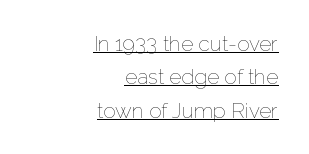
The image shows 21 px text type, upright; set right-aligned, normal line spacing (1.59x), normal letter spacing, underlined.
